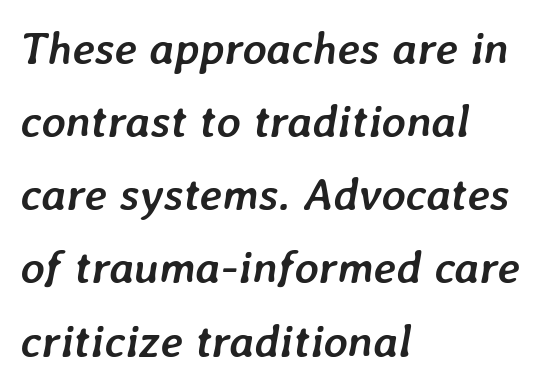
{"italic": "yes", "lean": "right", "slant_degrees": 7, "bold": "yes", "weight": "semibold", "width": "normal", "stroke_contrast": "low", "x_height": "medium", "monospaced": "no", "underline": "no", "align": "left", "line_spacing": "normal", "line_spacing_ratio": 1.59, "letter_spacing": "normal", "letter_spacing_em": 0.0, "glyph_px": 46}
